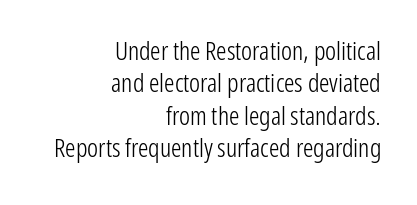
Regular leading. A roman cut, with each character standing at attention. Summary of weight: not heavy and not bold. These lines stack with their right ends in a neat column. The string is rendered with underlining switched off. Short note: letters normally spaced.
